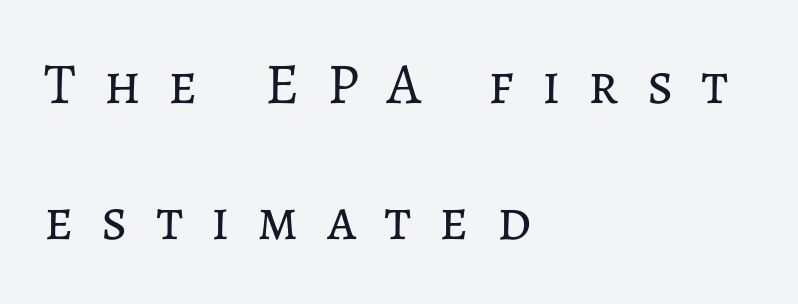
A typesetter would call this proportional, since set widths differ per character. Observe the wide spacing: letters keep a clear distance from each other. All the whitespace from short lines collects on the right. Do the letters lean? They stand straight.
